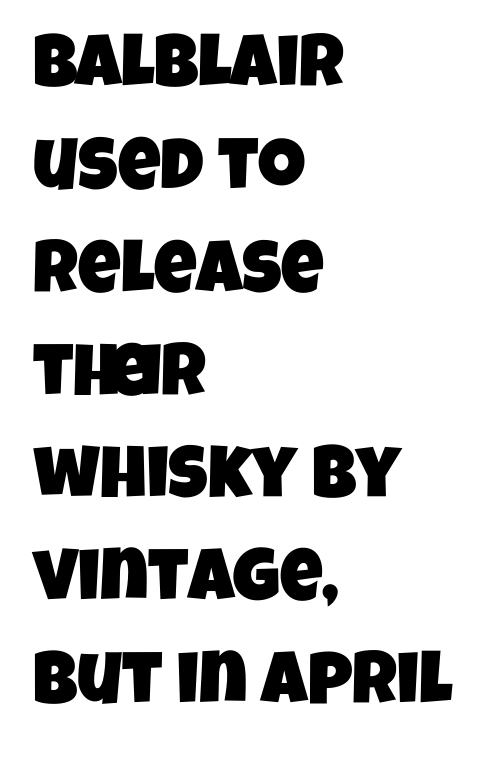
The image shows 74 px condensed sans-serif type; set left-aligned, normal line spacing (1.39x), normal letter spacing, not underlined; low stroke contrast and a large x-height.
